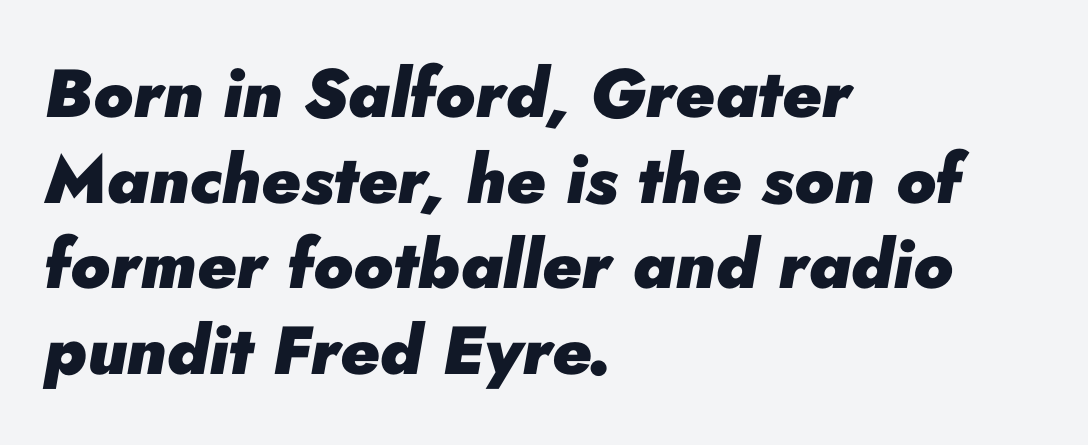
Q: Is the text bold? A: Yes.
Q: Is the text italic (slanted)? A: Yes, it leans right by about 10 degrees.
Q: Is the text underlined? A: No.
Q: How is the paragraph aligned? A: Left-aligned.
Q: Is the spacing between letters normal or unusually wide? A: Normal.
Q: Is the spacing between lines tight, normal or loose? A: Normal.
Q: Width (condensed, normal, or wide)? A: Normal.
Q: Stroke contrast? A: Low.
Q: x-height? A: Small.
Q: Monospaced? A: No.
